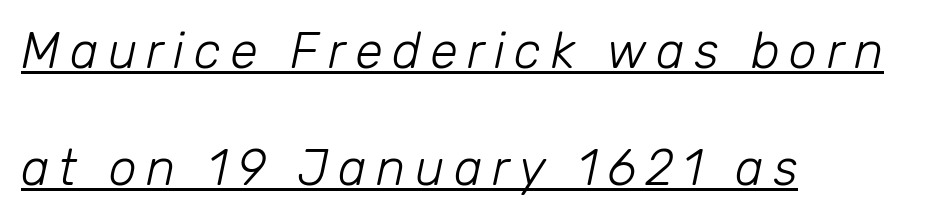
{"italic": "yes", "lean": "right", "slant_degrees": 12, "bold": "no", "weight": "light", "width": "normal", "stroke_contrast": "low", "x_height": "medium", "monospaced": "no", "underline": "yes", "align": "left", "line_spacing": "loose", "line_spacing_ratio": 2.35, "glyph_px": 50}
